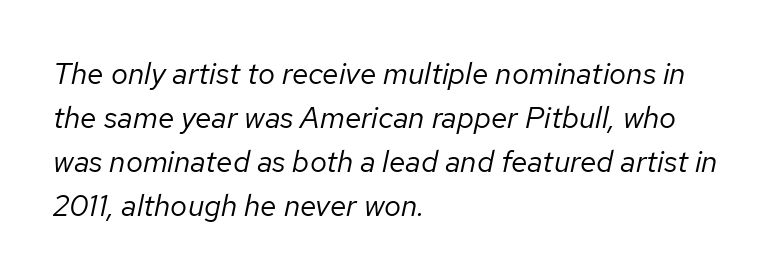
{"italic": "yes", "lean": "right", "slant_degrees": 12, "bold": "no", "weight": "regular", "width": "normal", "stroke_contrast": "low", "x_height": "medium", "monospaced": "no", "underline": "no", "align": "left", "line_spacing": "normal", "line_spacing_ratio": 1.47, "letter_spacing": "normal", "letter_spacing_em": 0.0, "glyph_px": 30}
